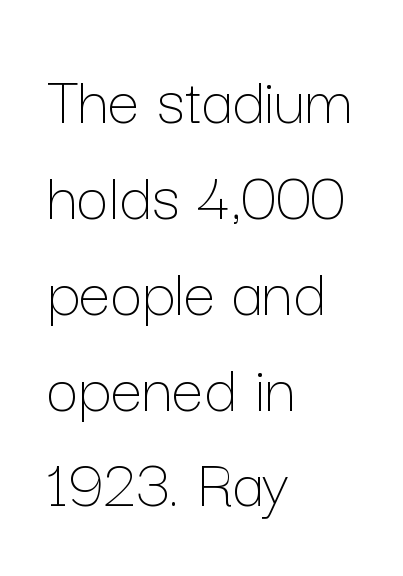
{"italic": "no", "bold": "no", "weight": "thin", "width": "normal", "stroke_contrast": "low", "x_height": "medium", "monospaced": "no", "underline": "no", "align": "left", "line_spacing": "normal", "line_spacing_ratio": 1.35, "letter_spacing": "normal", "letter_spacing_em": 0.0, "glyph_px": 71}
